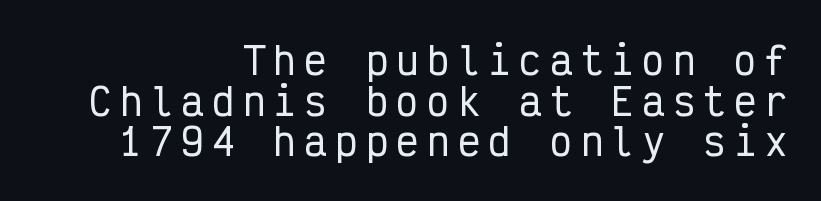
You could count columns in this text — the font is strictly monospaced. A roman cut, with each character standing at attention. You could barely slide anything between these rows. This rendering widens character spacing well past its baseline value. Visually the block forms a straight wall on the right and a jagged coastline on the left. The designer went with a sans here, leaving each stem footless.
